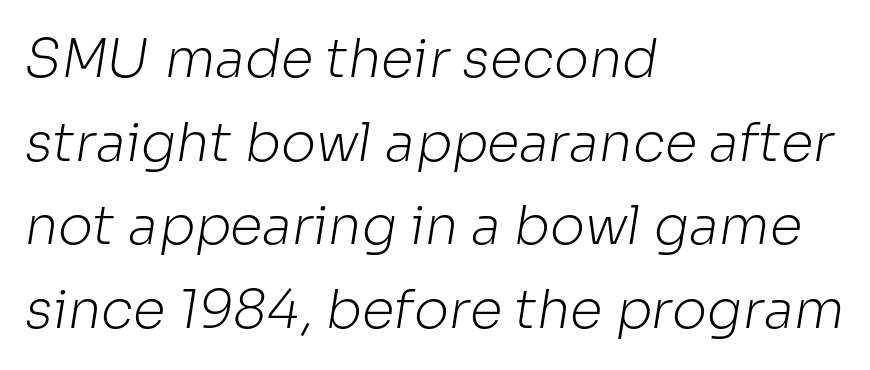
{"serif": "no", "bold": "no", "weight": "light", "width": "normal", "stroke_contrast": "low", "x_height": "medium", "monospaced": "no", "underline": "no", "align": "left", "line_spacing": "normal", "line_spacing_ratio": 1.58, "letter_spacing": "normal", "letter_spacing_em": 0.0, "glyph_px": 53}
